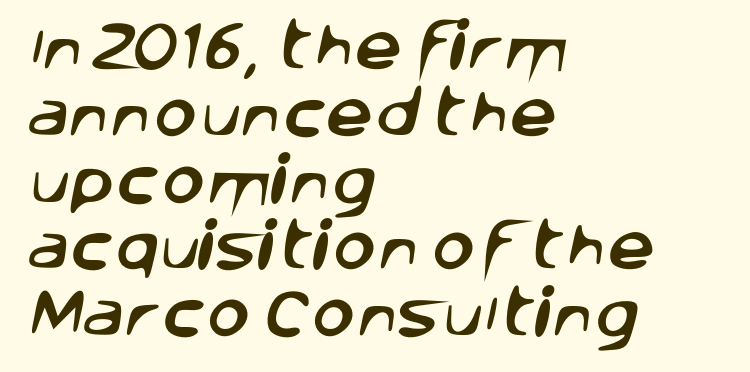
The image shows 53 px sans-serif type; set left-aligned, normal line spacing (1.26x), normal letter spacing, not underlined; low stroke contrast and a large x-height.
